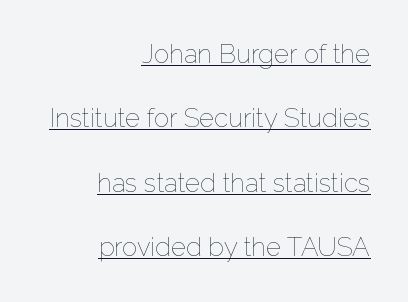
{"italic": "no", "bold": "no", "underline": "yes", "align": "right", "line_spacing": "loose", "line_spacing_ratio": 2.48, "letter_spacing": "normal", "letter_spacing_em": 0.0, "glyph_px": 26}
